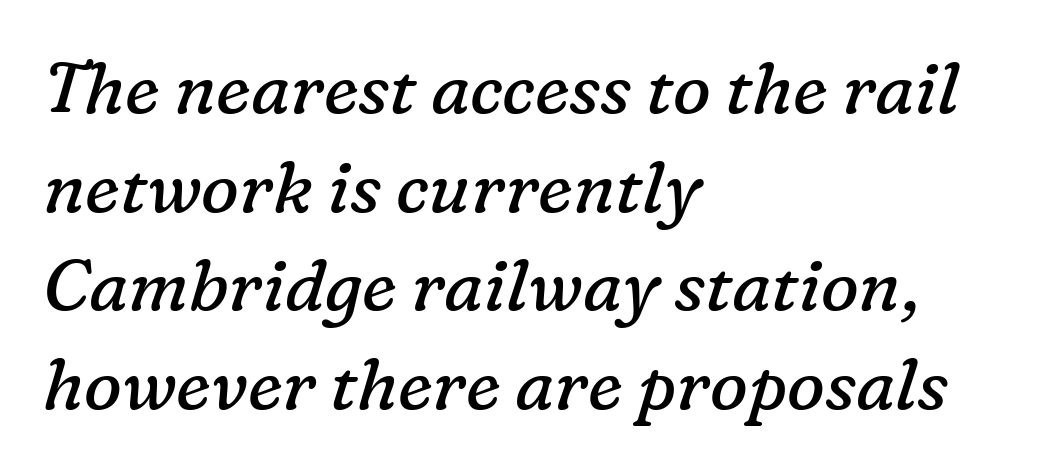
These lines stack with their left ends in a neat column. Italic: yes, the glyphs are oblique. This rendering features lettering with no underline. Rows of type keep a routine distance in the vertical direction. To sum up the face: it has serifs. The letters advance in unequal steps, a hallmark of proportional type.
